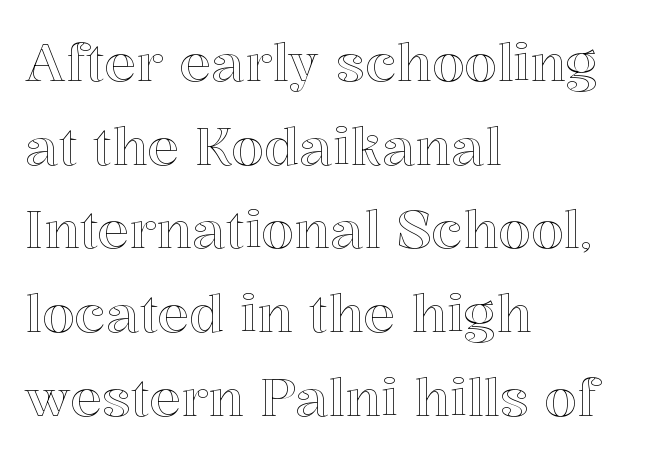
{"italic": "no", "width": "normal", "x_height": "medium", "monospaced": "no", "underline": "no", "align": "left", "line_spacing": "normal", "line_spacing_ratio": 1.58, "letter_spacing": "normal", "letter_spacing_em": 0.0, "glyph_px": 53}
